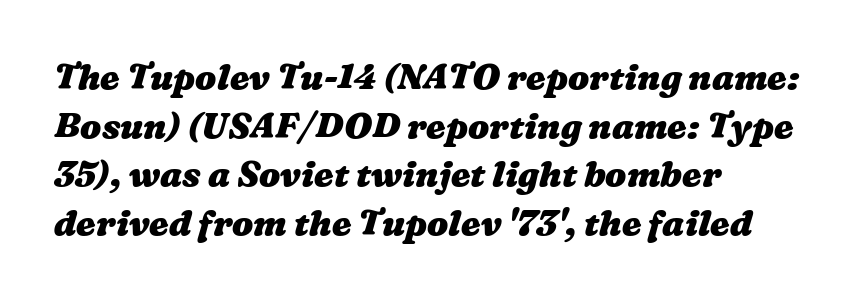
How are the letters spaced? Ordinarily, with no added tracking. Here the designer chose a conventional face with non-uniform glyph widths. The designer left line spacing at the default. In terms of weight, the rendering is a true, heavy bold. Where is the straight margin? On the left. Plain, unruled lines of type.
